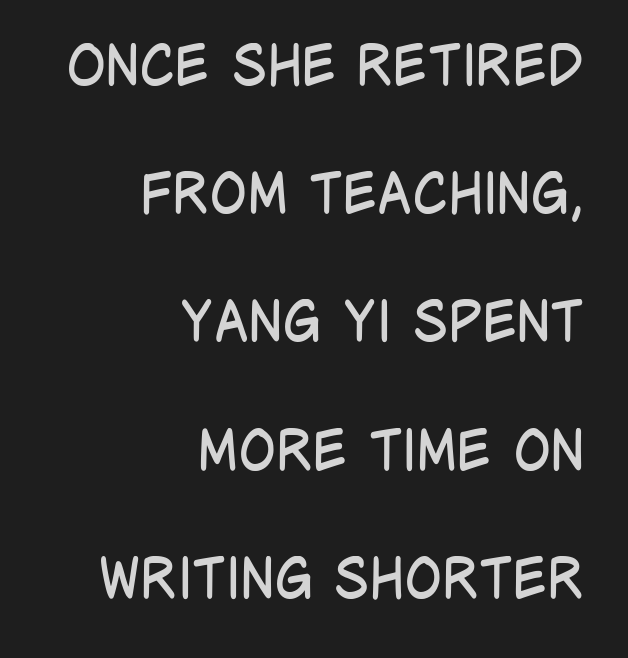
The image shows 56 px regular-weight, condensed sans-serif type, upright; set right-aligned, loose line spacing (2.29x), normal letter spacing, not underlined; low stroke contrast and a large x-height.
